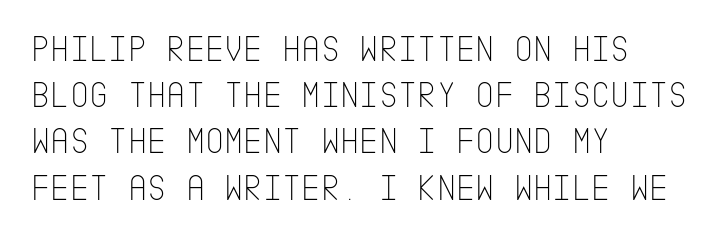
Q: Is the text bold? A: No.
Q: Is the text italic (slanted)? A: No, it is upright.
Q: Is the typeface a serif or a sans-serif typeface? A: Sans-serif.
Q: Is the text underlined? A: No.
Q: How is the paragraph aligned? A: Left-aligned.
Q: Is the spacing between letters normal or unusually wide? A: Normal.
Q: Is the spacing between lines tight, normal or loose? A: Normal.
Q: Width (condensed, normal, or wide)? A: Condensed.
Q: Stroke contrast? A: Low.
Q: x-height? A: Large.
